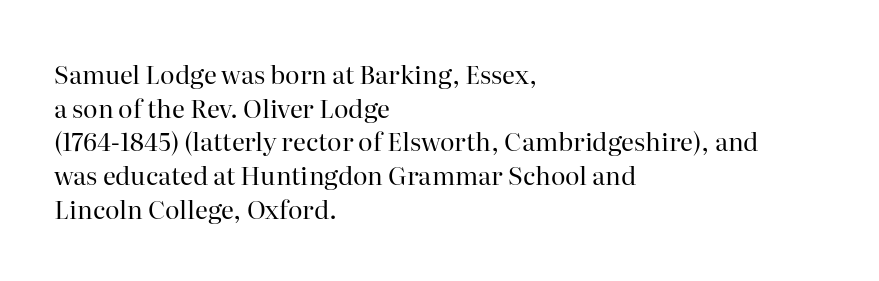
{"italic": "no", "bold": "no", "underline": "no", "align": "left", "line_spacing": "normal", "line_spacing_ratio": 1.35, "letter_spacing": "normal", "letter_spacing_em": 0.0, "glyph_px": 25}
